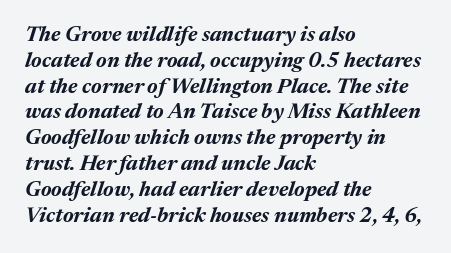
Q: Is the text bold? A: Yes.
Q: Is the text italic (slanted)? A: Yes, it leans right by about 17 degrees.
Q: Is the text underlined? A: No.
Q: How is the paragraph aligned? A: Left-aligned.
Q: Is the spacing between letters normal or unusually wide? A: Normal.
